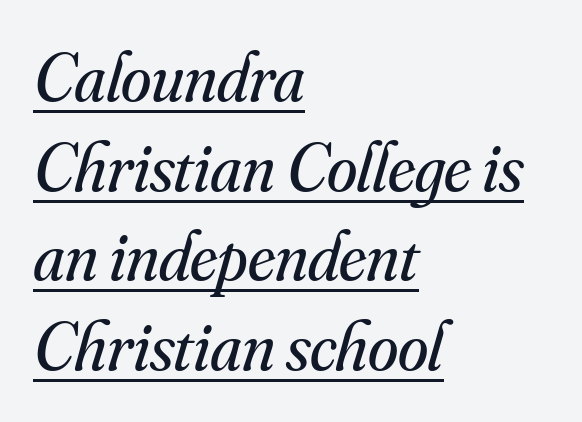
The designer went with a serif here, giving each stem small feet. Tracking here is standard; glyphs follow each other at the usual distance. In CSS terms this would be text-align: left. Do the characters align in a grid? No, the font is proportional.
